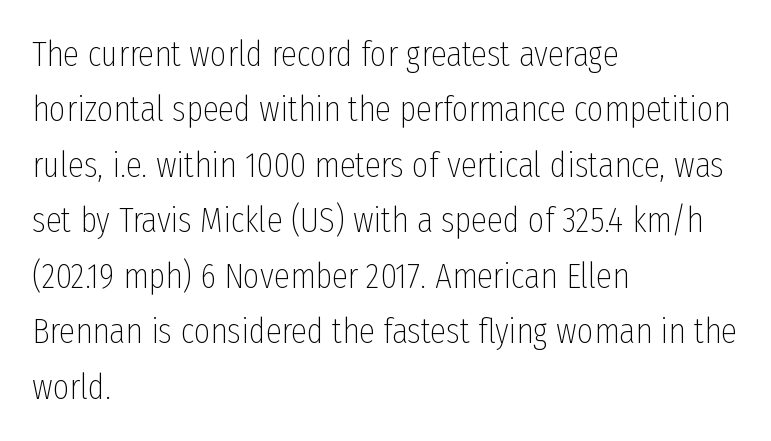
Think standard paragraph weight, or any step lighter than that. Each word holds together tightly as a unit, with standard inter-letter gaps. Grotesque or geometric, the face here clearly has no serifs. The space beneath each line is pristine and unruled. The lines are quadded left. This block has exactly the height ordinary leading produces.
